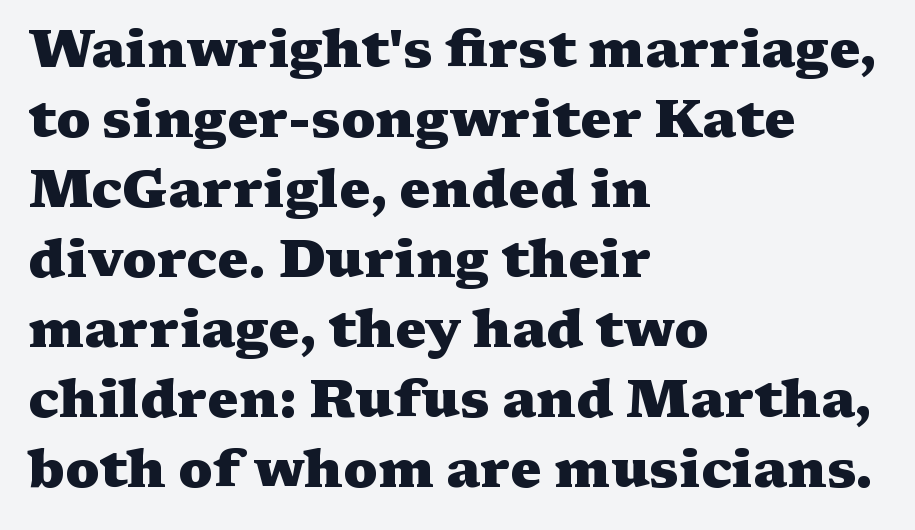
The image shows 53 px heavy, wide serif type, upright; set left-aligned, normal line spacing (1.32x), normal letter spacing, not underlined; medium stroke contrast and a medium x-height.
